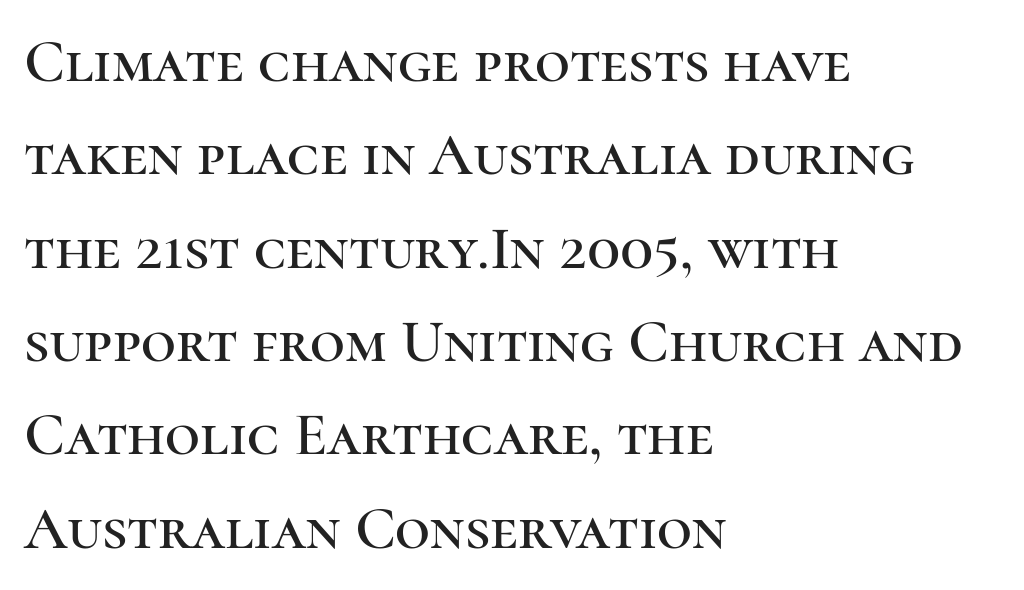
The image shows 61 px serif type, upright; set left-aligned, normal line spacing (1.53x), normal letter spacing, not underlined; high stroke contrast and a medium x-height.
